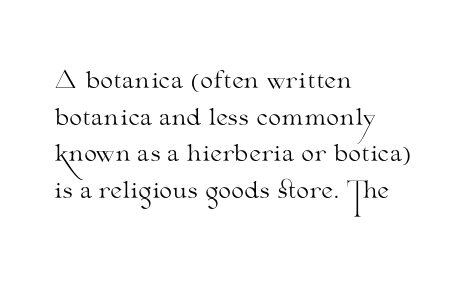
Notice how descenders clear the ascenders below comfortably — that's standard leading. Heft: none added — not bold. Posture: upright roman. The tracking reads as untouched default to a designer's eye. If you drew a ruler down the left edge, every line would touch it.
